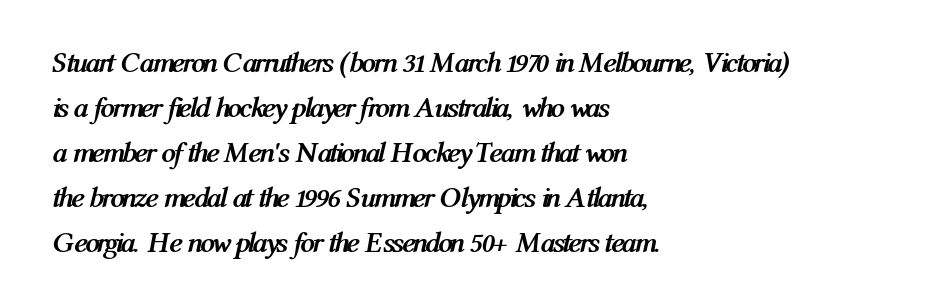
Q: Is the text bold? A: Yes.
Q: Is the text italic (slanted)? A: Yes, it leans right by about 12 degrees.
Q: Is the text underlined? A: No.
Q: How is the paragraph aligned? A: Left-aligned.
Q: Is the spacing between letters normal or unusually wide? A: Normal.
Q: Is the spacing between lines tight, normal or loose? A: Normal.
Q: Width (condensed, normal, or wide)? A: Condensed.
Q: Stroke contrast? A: Medium.
Q: x-height? A: Medium.
Q: Monospaced? A: No.
